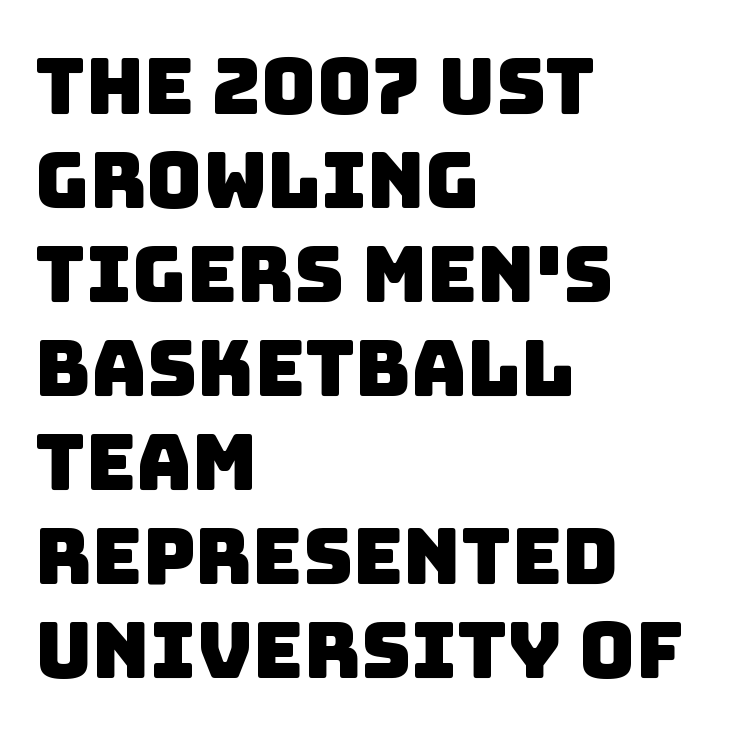
Lines of text with bare space underneath. Each letter keeps its own natural width here, so spacing adapts to shape. Left-aligned paragraph, ragged on the right. The rendering keeps characters at their native spacing. Font category for this specimen: sans-serif.
